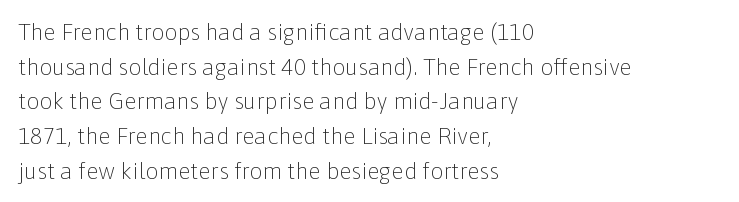
Vertical strokes here are truly vertical. Is the block centered? No — it sits flush against the left margin. Standard letterfit; no display-style spreading of the glyphs. This is not heavy type; no bold has been used.
